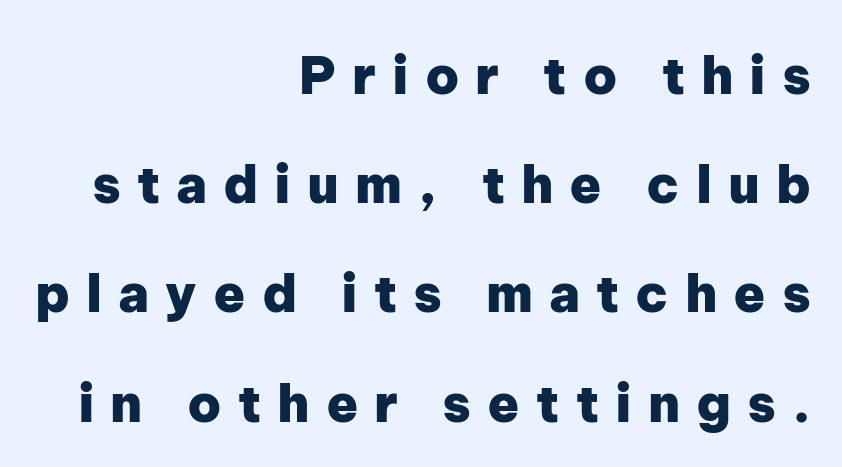
{"serif": "no", "italic": "no", "bold": "yes", "weight": "heavy", "width": "normal", "stroke_contrast": "low", "x_height": "medium", "monospaced": "no", "underline": "no", "align": "right", "line_spacing": "loose", "line_spacing_ratio": 2.1, "letter_spacing": "wide", "letter_spacing_em": 0.31, "glyph_px": 52}
